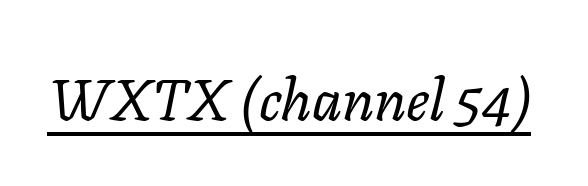
Q: Is the text bold? A: No.
Q: Is the text italic (slanted)? A: Yes, it leans right by about 11 degrees.
Q: Is the text underlined? A: Yes.
Q: Is the spacing between letters normal or unusually wide? A: Normal.
Q: Width (condensed, normal, or wide)? A: Normal.
Q: Stroke contrast? A: Low.
Q: x-height? A: Medium.
Q: Monospaced? A: No.
